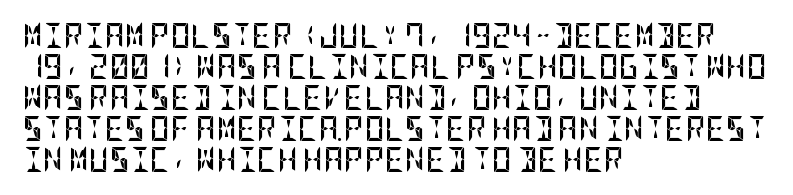
Q: Is the text bold? A: Yes.
Q: Is the text italic (slanted)? A: No, it is upright.
Q: Is the text underlined? A: No.
Q: How is the paragraph aligned? A: Left-aligned.
Q: Is the spacing between letters normal or unusually wide? A: Normal.
